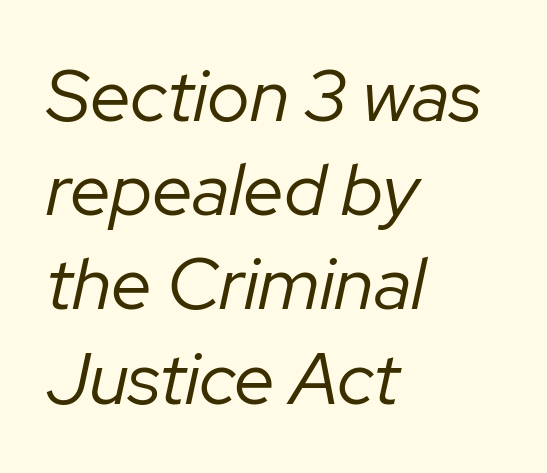
{"italic": "yes", "lean": "right", "slant_degrees": 12, "bold": "no", "weight": "regular", "width": "normal", "stroke_contrast": "low", "x_height": "medium", "monospaced": "no", "underline": "no", "align": "left", "line_spacing": "normal", "line_spacing_ratio": 1.29, "letter_spacing": "normal", "letter_spacing_em": 0.0, "glyph_px": 73}
